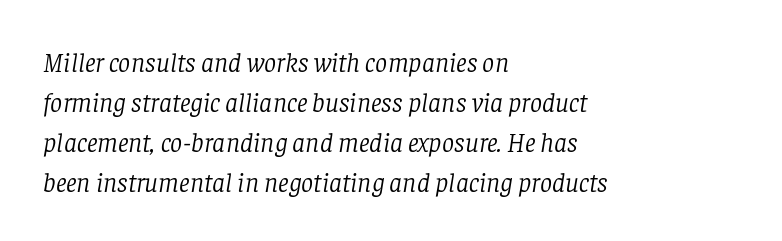
{"italic": "yes", "lean": "right", "slant_degrees": 8, "bold": "no", "underline": "no", "align": "left", "line_spacing": "normal", "line_spacing_ratio": 1.48, "letter_spacing": "normal", "letter_spacing_em": 0.0, "glyph_px": 27}
